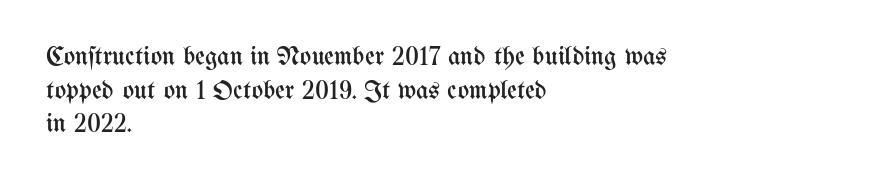
Whoever set this chose a conventional vertical rhythm. Each stroke keeps to a modest, everyday thickness or less. Is there any slant? The stems are plumb. Any mark beneath the type? The region is blank. Horizontal alignment here is leftward, the default for most running prose.
